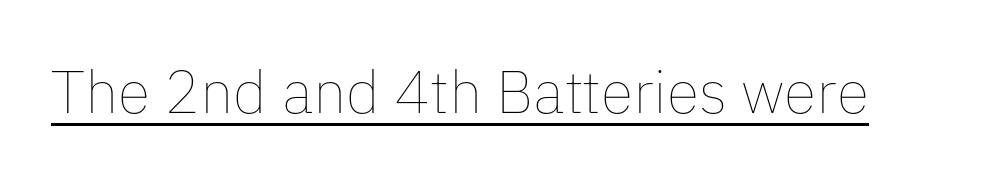
Q: Is the text bold? A: No.
Q: Is the text italic (slanted)? A: No, it is upright.
Q: Is the text underlined? A: Yes.
Q: Is the spacing between letters normal or unusually wide? A: Normal.
Q: Width (condensed, normal, or wide)? A: Normal.
Q: Stroke contrast? A: Low.
Q: x-height? A: Medium.
Q: Monospaced? A: No.
